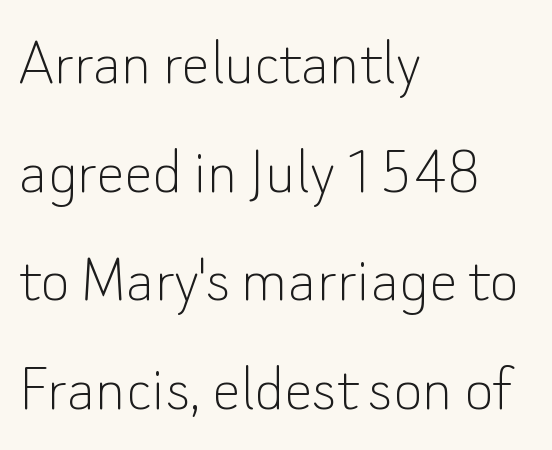
{"serif": "no", "italic": "no", "bold": "no", "weight": "thin", "width": "normal", "stroke_contrast": "low", "x_height": "small", "monospaced": "no", "underline": "no", "align": "left", "line_spacing": "normal", "line_spacing_ratio": 1.53, "letter_spacing": "normal", "letter_spacing_em": 0.0, "glyph_px": 71}
